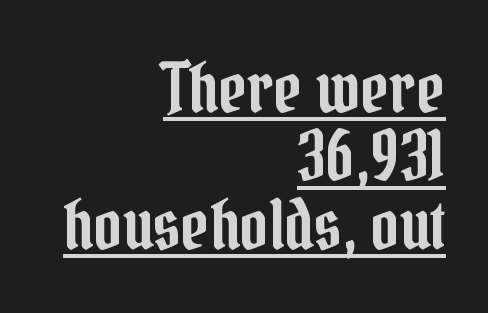
A flush-right, rag-left setting is used for this passage. This sample carries an underscore along the baseline area. A typesetter would mark this as roman, not italic. Notice how descenders almost collide with the ascenders below — that's tight leading. The typeface chosen for these lines features serifs. Looks like regular typesetting: each glyph gets only the width it needs.
